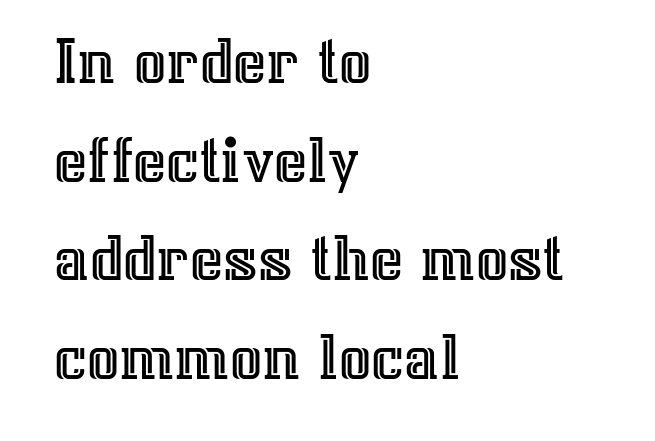
The image shows 71 px text type, upright; set left-aligned, normal line spacing (1.39x), normal letter spacing, not underlined; a medium x-height.
